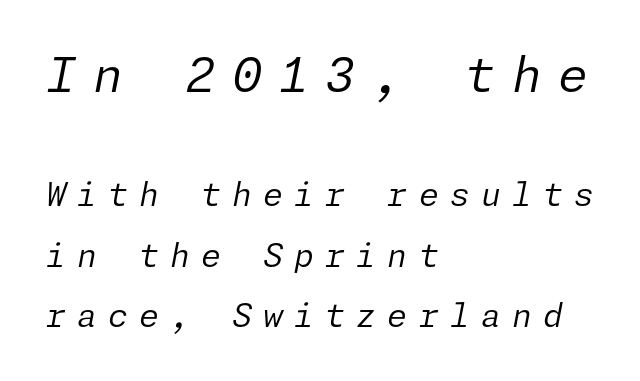
A clean baseline with only descenders dipping below it. Does the bottom block carry the larger type? No, the top block does. Between one letter and the next there's a generous, obvious gap. No chunkiness to these letters — they're not bold. All the whitespace from short lines collects on the right. Italic? Definitely — the glyphs are oblique.
